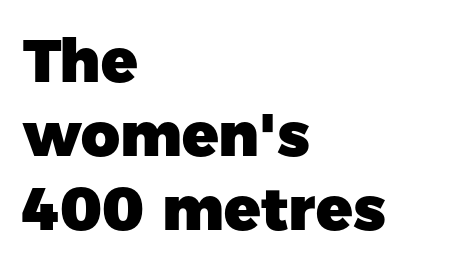
{"serif": "no", "italic": "no", "bold": "yes", "weight": "heavy", "width": "normal", "stroke_contrast": "low", "x_height": "medium", "monospaced": "no", "underline": "no", "align": "left", "line_spacing_ratio": 1.23, "letter_spacing": "normal", "letter_spacing_em": 0.0, "glyph_px": 60}
